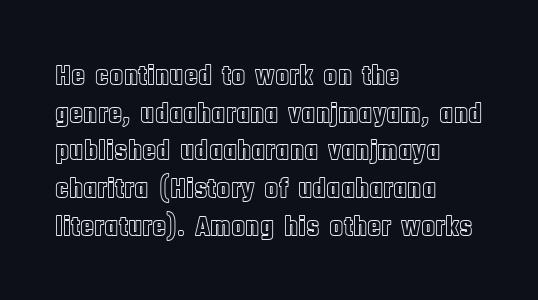
Q: Is the text italic (slanted)? A: No, it is upright.
Q: Is the text underlined? A: No.
Q: How is the paragraph aligned? A: Left-aligned.
Q: Is the spacing between letters normal or unusually wide? A: Normal.
Q: Is the spacing between lines tight, normal or loose? A: Normal.
Q: Width (condensed, normal, or wide)? A: Condensed.
Q: x-height? A: Large.
Q: Monospaced? A: No.
